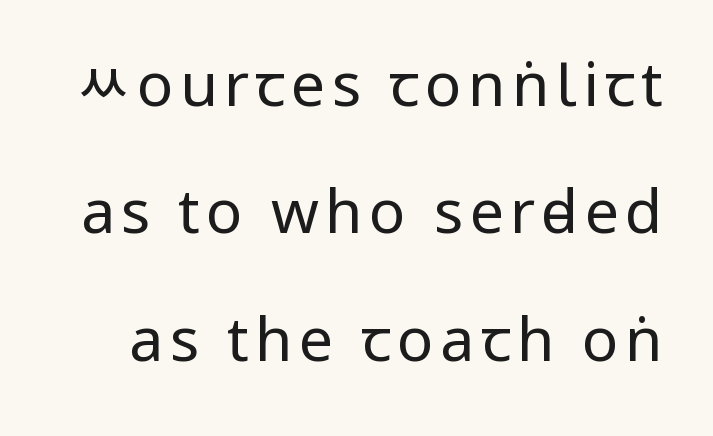
{"serif": "no", "italic": "no", "bold": "no", "weight": "regular", "width": "condensed", "stroke_contrast": "low", "underline": "no", "line_spacing": "loose", "line_spacing_ratio": 2.09, "glyph_px": 61}
